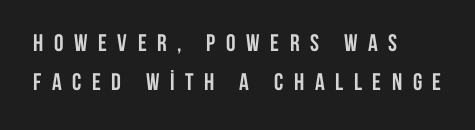
Summary of vertical rhythm: regular, with standard interline spacing. Every letter is thick-stroked: bold, no question. Does the copy run flush right? No — it runs flush left. The axis of the letterforms is exactly vertical.
